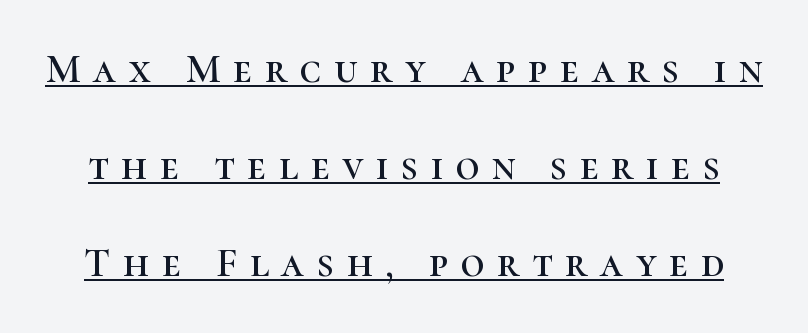
Does extra space separate the letters? Yes, quite a lot of it. These lines are composed in type with serifs. Here the designer chose a conventional face with non-uniform glyph widths. Every stem runs plumb, perpendicular to the baseline.
